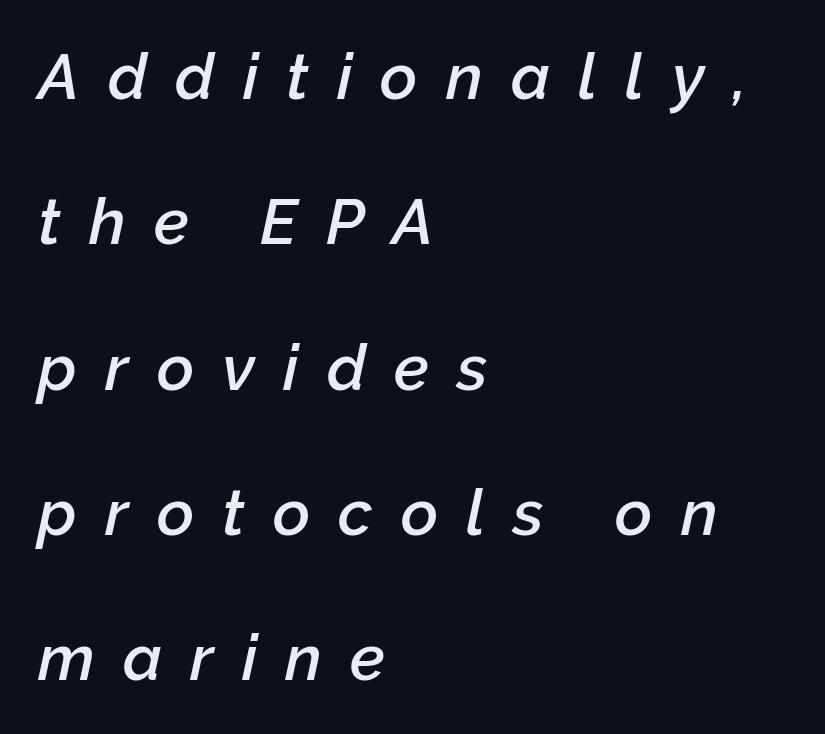
Notice the strokes are somewhat thickened but not fully heavy: this is a semibold. Notice the wide empty band between every row — that's loose leading. This rendering features lettering with no underline. Each letter keeps its own natural width here, so spacing adapts to shape. Observe the wide spacing: letters keep a clear distance from each other. Layout note: lines flush left.
